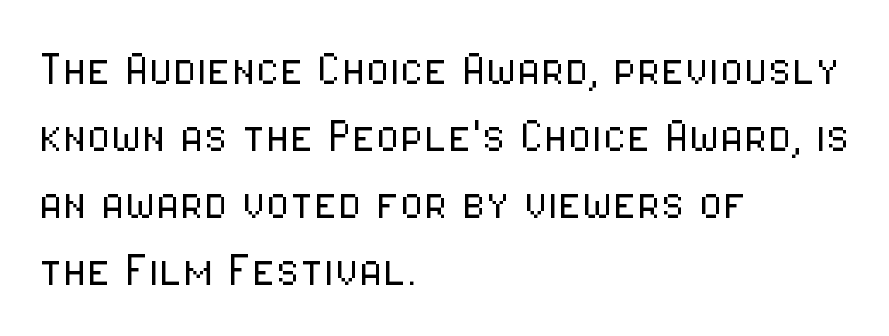
{"serif": "no", "italic": "no", "bold": "no", "weight": "light", "width": "condensed", "stroke_contrast": "low", "x_height": "medium", "monospaced": "no", "underline": "no", "align": "left", "line_spacing_ratio": 1.22, "letter_spacing": "normal", "letter_spacing_em": 0.0, "glyph_px": 55}
